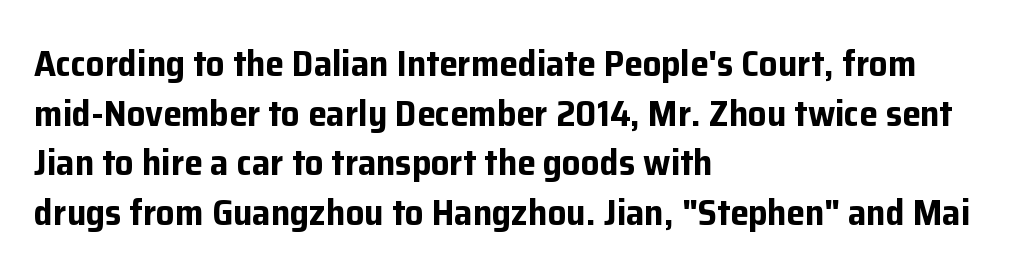
{"serif": "no", "italic": "no", "bold": "yes", "weight": "bold", "width": "normal", "stroke_contrast": "low", "x_height": "medium", "monospaced": "no", "underline": "no", "align": "left", "line_spacing": "normal", "line_spacing_ratio": 1.34, "letter_spacing": "normal", "letter_spacing_em": 0.0, "glyph_px": 37}
